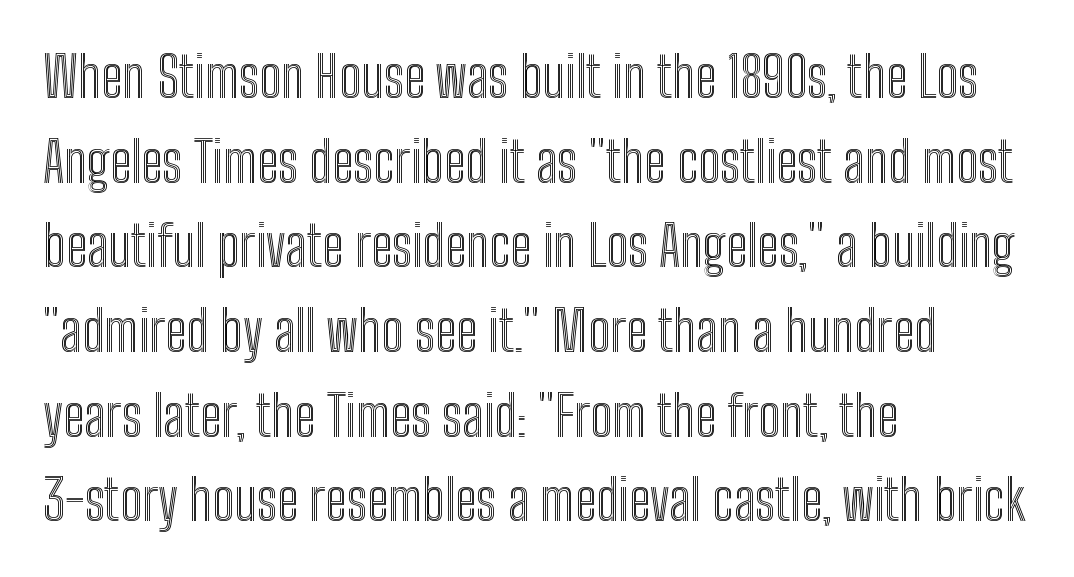
Alignment: flush left. Has an underline been added? It has not. Glyph-to-glyph distance matches everyday printed text. Notice how descenders clear the ascenders below comfortably — that's standard leading. Here the designer chose a conventional face with non-uniform glyph widths. Quick note: not italic, upright.
